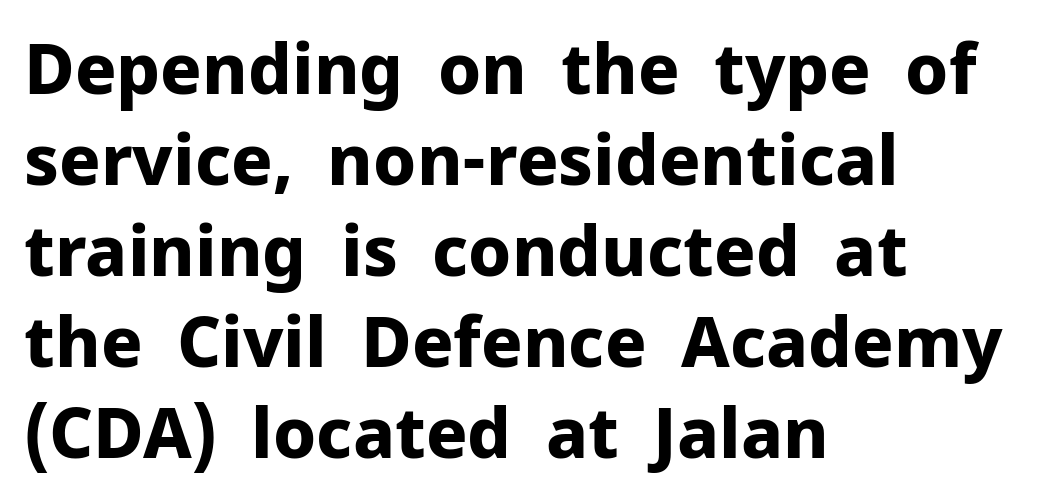
Q: Is the text bold? A: Yes.
Q: Is the text italic (slanted)? A: No, it is upright.
Q: Is the typeface a serif or a sans-serif typeface? A: Sans-serif.
Q: Is the text underlined? A: No.
Q: How is the paragraph aligned? A: Left-aligned.
Q: Is the spacing between letters normal or unusually wide? A: Normal.
Q: Is the spacing between lines tight, normal or loose? A: Normal.
Q: Width (condensed, normal, or wide)? A: Normal.
Q: Stroke contrast? A: Low.
Q: x-height? A: Medium.
Q: Monospaced? A: No.
